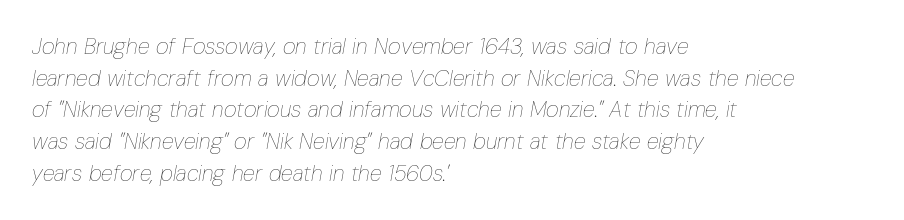
Q: Is the text bold? A: No.
Q: Is the text italic (slanted)? A: Yes, it leans right by about 10 degrees.
Q: Is the text underlined? A: No.
Q: How is the paragraph aligned? A: Left-aligned.
Q: Is the spacing between letters normal or unusually wide? A: Normal.
Q: Is the spacing between lines tight, normal or loose? A: Normal.
